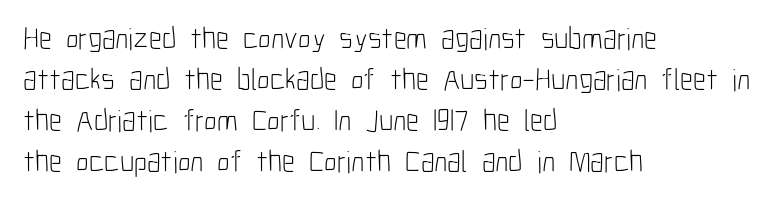
The image shows 31 px light, condensed sans-serif type, upright; set left-aligned, normal line spacing (1.32x), normal letter spacing, not underlined; low stroke contrast and a medium x-height.
